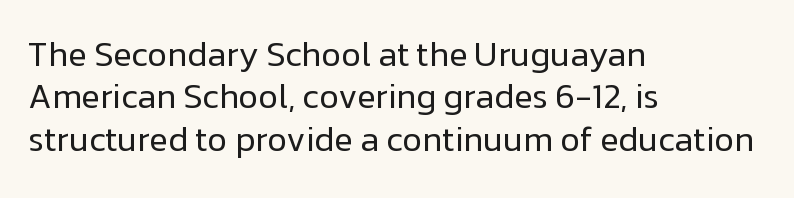
Looks like regular typesetting: each glyph gets only the width it needs. The designer went with a sans here, leaving each stem footless. In CSS terms this would be text-align: left. Check the space under the baseline: it is left empty. The specimen reads as upright at a glance.
